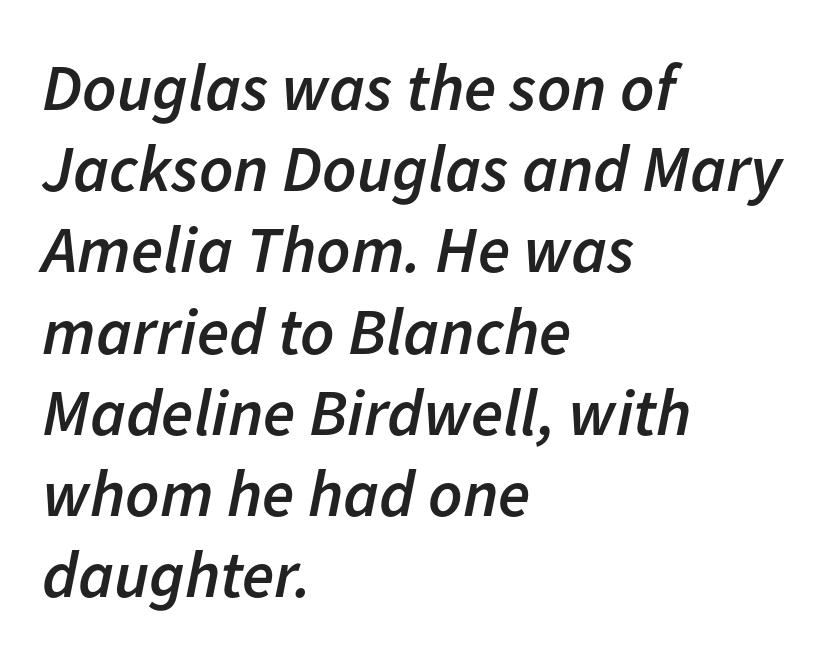
Q: Is the text bold? A: Semi-bold.
Q: Is the text italic (slanted)? A: Yes, it leans right by about 11 degrees.
Q: Is the text underlined? A: No.
Q: How is the paragraph aligned? A: Left-aligned.
Q: Is the spacing between letters normal or unusually wide? A: Normal.
Q: Width (condensed, normal, or wide)? A: Normal.
Q: Stroke contrast? A: Low.
Q: x-height? A: Medium.
Q: Monospaced? A: No.
